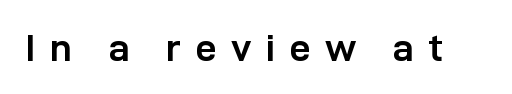
The line texture is sparse and dotted thanks to wide tracking. A typesetter would call this proportional, since set widths differ per character. You can tell it's not italic because the verticals are truly vertical. A full-strength bold gives these letters their thick strokes.
